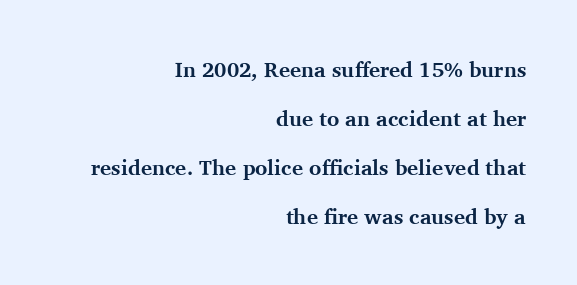
Q: Is the text bold? A: Yes.
Q: Is the text italic (slanted)? A: No, it is upright.
Q: Is the text underlined? A: No.
Q: How is the paragraph aligned? A: Right-aligned.
Q: Is the spacing between letters normal or unusually wide? A: Normal.
Q: Is the spacing between lines tight, normal or loose? A: Loose.
